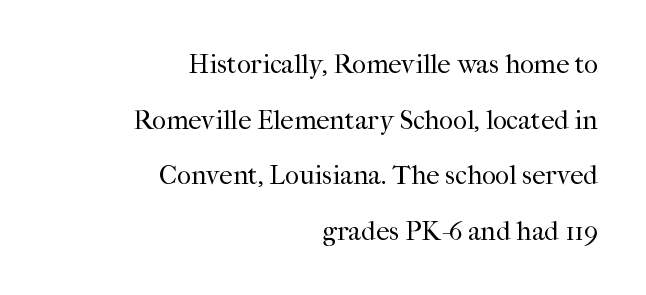
{"italic": "no", "bold": "no", "underline": "no", "align": "right", "line_spacing": "loose", "line_spacing_ratio": 2.06, "letter_spacing": "normal", "letter_spacing_em": 0.0, "glyph_px": 27}
